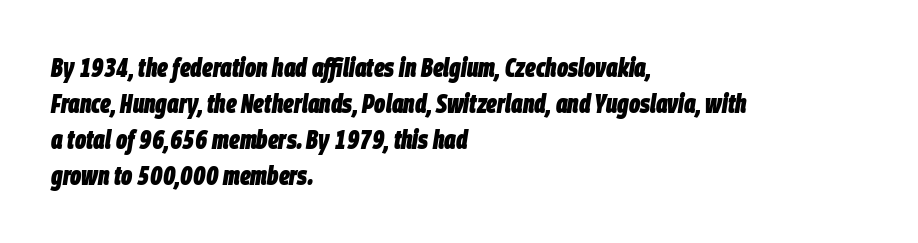
{"italic": "yes", "lean": "right", "slant_degrees": 9, "bold": "yes", "underline": "no", "align": "left", "line_spacing": "normal", "line_spacing_ratio": 1.39, "letter_spacing": "normal", "letter_spacing_em": 0.0, "glyph_px": 26}
